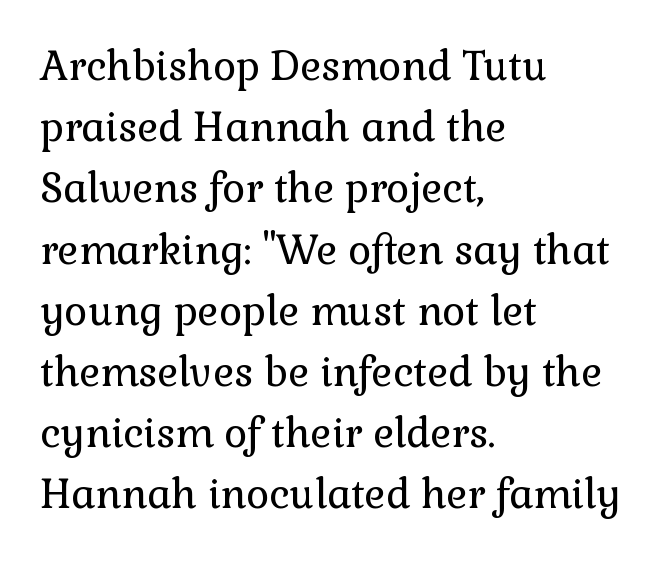
A classic flush-left, rag-right setting is used for this passage. Looks like regular typesetting: each glyph gets only the width it needs. Each word holds together tightly as a unit, with standard inter-letter gaps. The glyphs in this specimen are seriffed. Line spacing here is normal.
